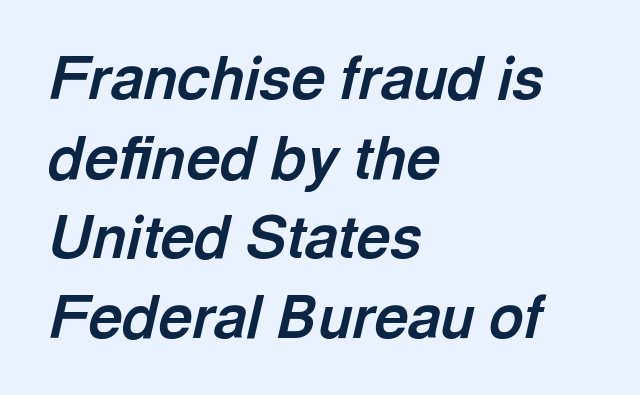
{"italic": "yes", "lean": "right", "slant_degrees": 13, "bold": "yes", "weight": "bold", "width": "normal", "x_height": "medium", "monospaced": "no", "underline": "no", "align": "left", "line_spacing": "normal", "line_spacing_ratio": 1.35, "letter_spacing": "normal", "letter_spacing_em": 0.0, "glyph_px": 59}
